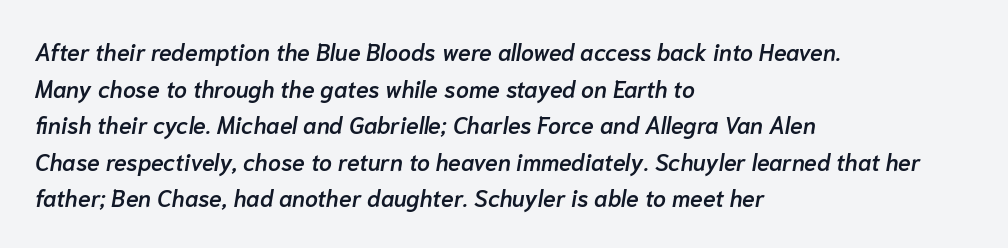
{"italic": "yes", "lean": "right", "slant_degrees": 10, "bold": "semi", "underline": "no", "align": "left", "line_spacing": "normal", "line_spacing_ratio": 1.59, "letter_spacing": "normal", "letter_spacing_em": 0.0, "glyph_px": 23}
